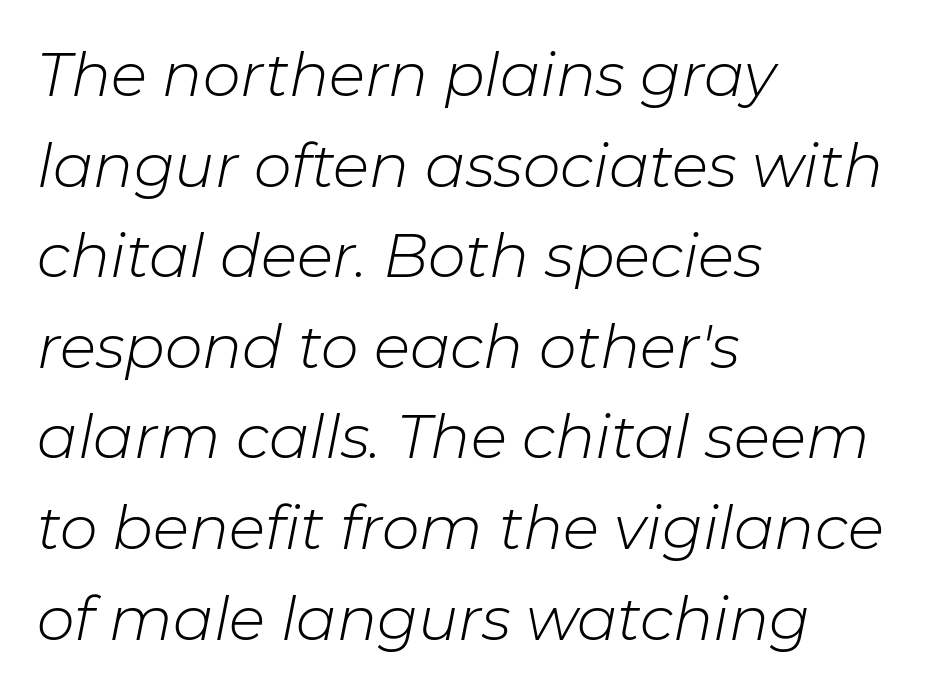
Q: Is the text bold? A: No.
Q: Is the text italic (slanted)? A: Yes, it leans right by about 11 degrees.
Q: Is the text underlined? A: No.
Q: How is the paragraph aligned? A: Left-aligned.
Q: Is the spacing between letters normal or unusually wide? A: Normal.
Q: Is the spacing between lines tight, normal or loose? A: Normal.
Q: Width (condensed, normal, or wide)? A: Normal.
Q: Stroke contrast? A: Low.
Q: x-height? A: Medium.
Q: Monospaced? A: No.
